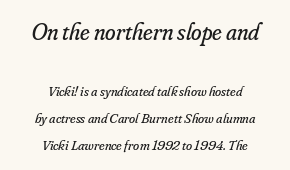
Q: Is the text bold? A: No.
Q: Is the text italic (slanted)? A: Yes, it leans right by about 16 degrees.
Q: Is the text underlined? A: No.
Q: How is the paragraph aligned? A: Centered.
Q: Is the spacing between letters normal or unusually wide? A: Normal.
Q: Is the spacing between lines tight, normal or loose? A: Loose.
Q: Which block of text is set in a larger size, the first (top) or the second (bottom)? A: The first (top) one.
